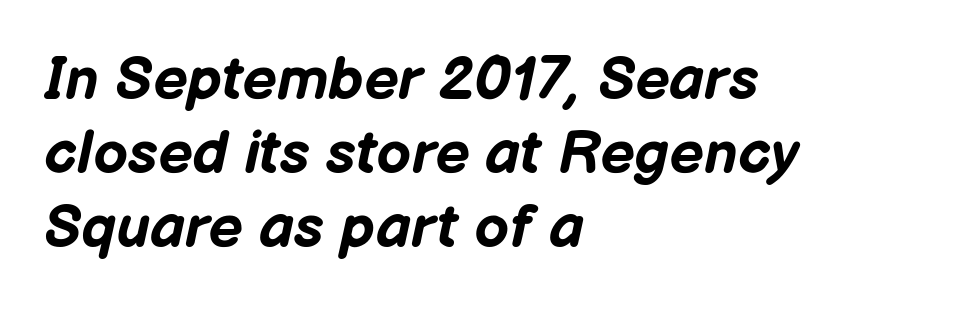
The font is running at its bold setting. Style check: oblique. Do the characters align in a grid? No, the font is proportional. This sample is left-justified, so line endings fall wherever the words run out. Only glyphs here, with clear space below each row.
